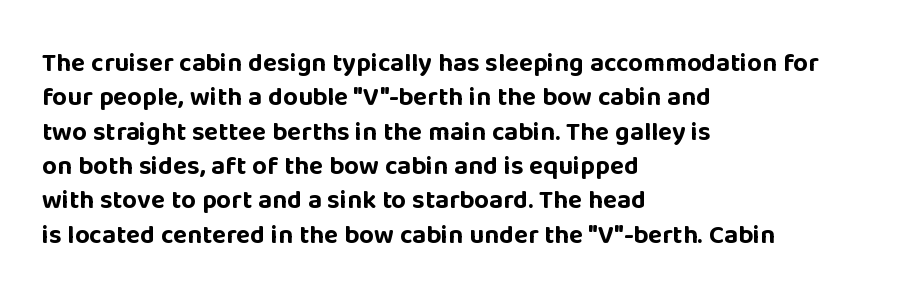
The image shows 26 px bold type, upright; set left-aligned, normal line spacing (1.32x), normal letter spacing, not underlined.
